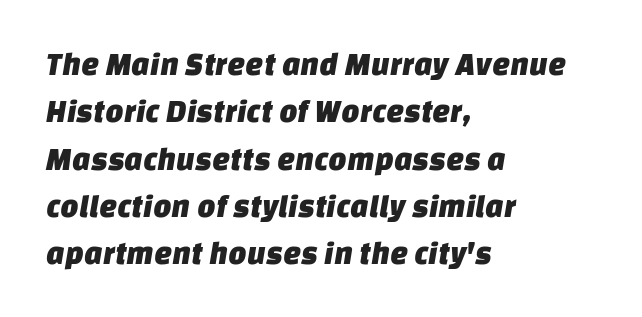
The image shows 32 px sans-serif type; set left-aligned, normal line spacing (1.48x), normal letter spacing, not underlined; low stroke contrast and a large x-height.
